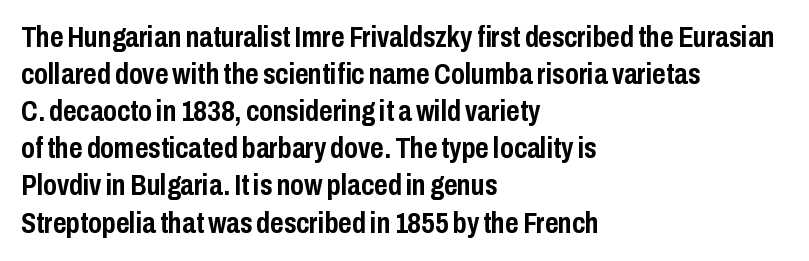
Q: Is the text bold? A: Yes.
Q: Is the text italic (slanted)? A: No, it is upright.
Q: Is the typeface a serif or a sans-serif typeface? A: Sans-serif.
Q: Is the text underlined? A: No.
Q: How is the paragraph aligned? A: Left-aligned.
Q: Is the spacing between letters normal or unusually wide? A: Normal.
Q: Is the spacing between lines tight, normal or loose? A: Normal.
Q: Width (condensed, normal, or wide)? A: Condensed.
Q: Stroke contrast? A: Low.
Q: x-height? A: Medium.
Q: Monospaced? A: No.
